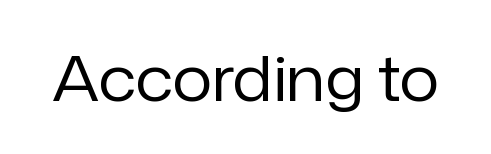
{"serif": "no", "italic": "no", "bold": "no", "weight": "regular", "width": "normal", "stroke_contrast": "low", "x_height": "medium", "monospaced": "no", "underline": "no", "letter_spacing": "normal", "letter_spacing_em": 0.0, "glyph_px": 62}
